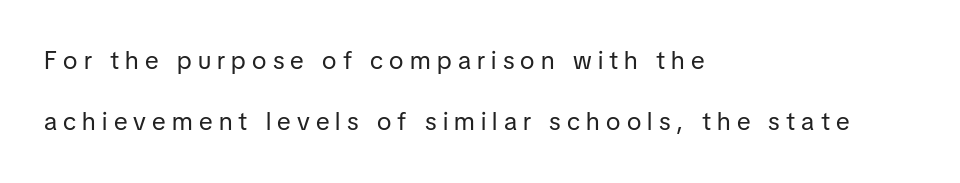
Q: Is the text bold? A: No.
Q: Is the text italic (slanted)? A: No, it is upright.
Q: Is the text underlined? A: No.
Q: How is the paragraph aligned? A: Left-aligned.
Q: Is the spacing between letters normal or unusually wide? A: Unusually wide.
Q: Is the spacing between lines tight, normal or loose? A: Loose.
